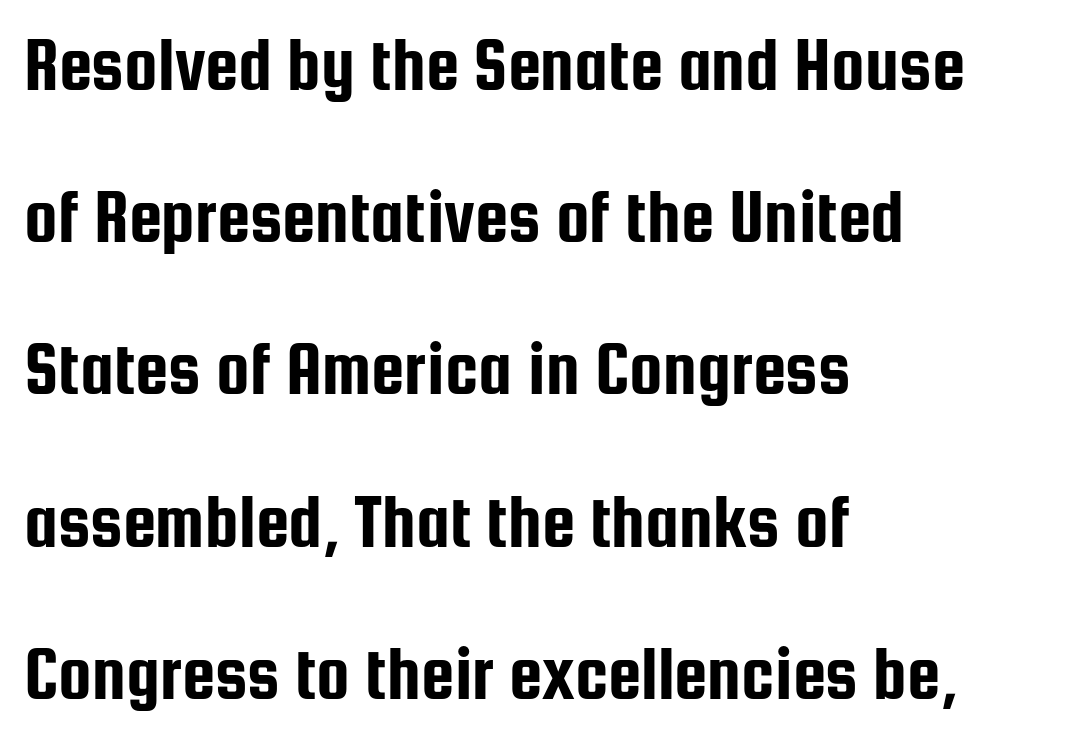
{"serif": "no", "italic": "no", "width": "condensed", "stroke_contrast": "low", "x_height": "medium", "monospaced": "no", "underline": "no", "align": "left", "line_spacing": "loose", "line_spacing_ratio": 2.03, "letter_spacing": "normal", "letter_spacing_em": 0.0, "glyph_px": 75}
